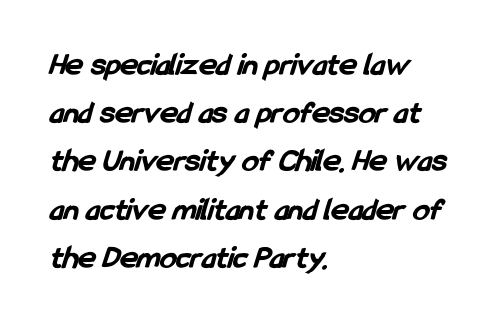
Q: Is the text bold? A: Yes.
Q: Is the typeface a serif or a sans-serif typeface? A: Sans-serif.
Q: Is the text underlined? A: No.
Q: How is the paragraph aligned? A: Left-aligned.
Q: Is the spacing between letters normal or unusually wide? A: Normal.
Q: Is the spacing between lines tight, normal or loose? A: Normal.
Q: Width (condensed, normal, or wide)? A: Condensed.
Q: Stroke contrast? A: Low.
Q: x-height? A: Medium.
Q: Monospaced? A: No.
